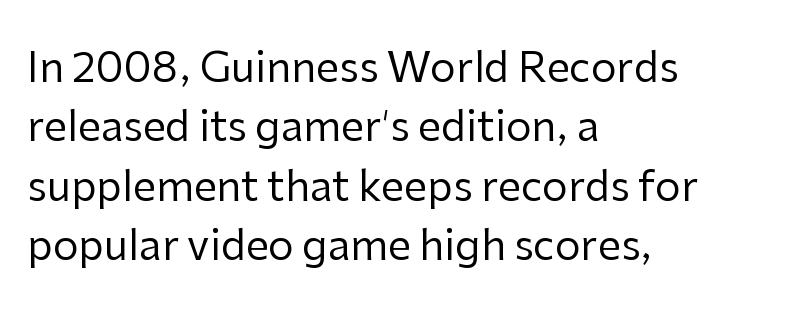
Q: Is the text bold? A: No.
Q: Is the text italic (slanted)? A: No, it is upright.
Q: Is the typeface a serif or a sans-serif typeface? A: Sans-serif.
Q: Is the text underlined? A: No.
Q: How is the paragraph aligned? A: Left-aligned.
Q: Is the spacing between letters normal or unusually wide? A: Normal.
Q: Is the spacing between lines tight, normal or loose? A: Normal.
Q: Width (condensed, normal, or wide)? A: Normal.
Q: Stroke contrast? A: Low.
Q: x-height? A: Medium.
Q: Monospaced? A: No.
